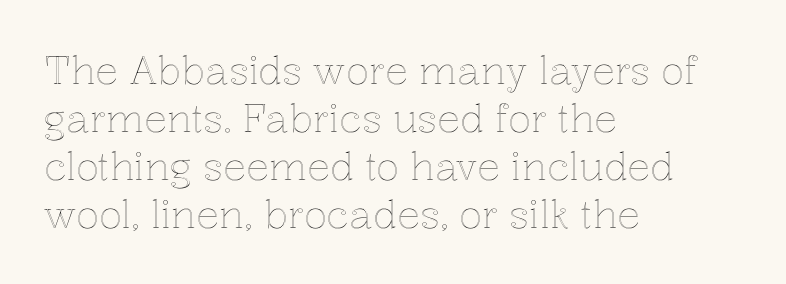
{"italic": "no", "width": "normal", "x_height": "medium", "monospaced": "no", "underline": "no", "align": "left", "line_spacing": "normal", "line_spacing_ratio": 1.26, "letter_spacing": "normal", "letter_spacing_em": 0.0, "glyph_px": 38}
